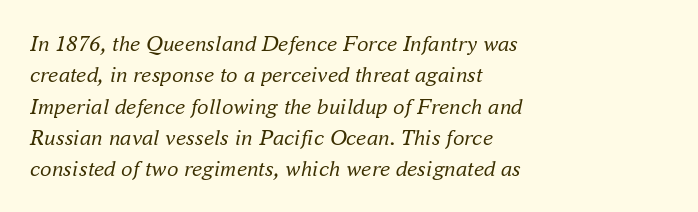
{"italic": "yes", "lean": "right", "slant_degrees": 16, "bold": "no", "underline": "no", "align": "left", "line_spacing": "normal", "line_spacing_ratio": 1.36, "letter_spacing": "normal", "letter_spacing_em": 0.0, "glyph_px": 23}
